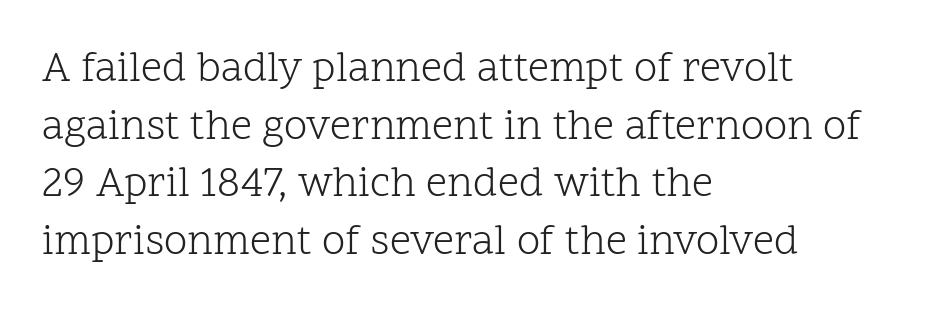
The image shows 42 px light serif type, upright; set left-aligned, normal line spacing (1.37x), normal letter spacing, not underlined; low stroke contrast and a medium x-height.
